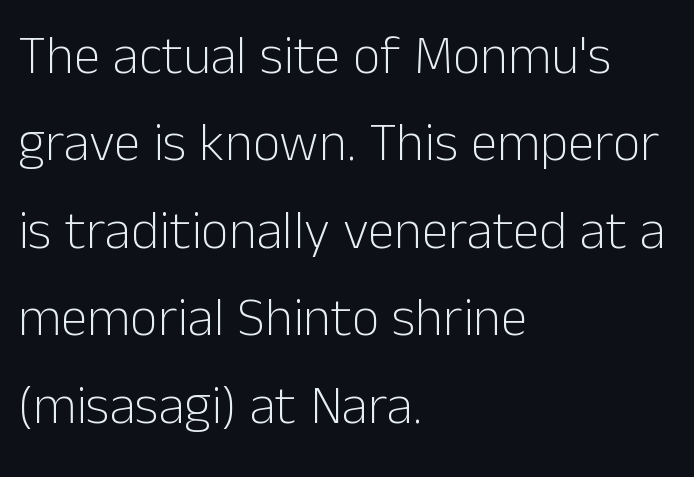
Counters stay open thanks to moderate or lighter strokes. Varying glyph widths throughout — classic text-font behaviour. Every row of glyphs begins at an identical x-position on the left. Nope, not italic — everything's standing straight. The passage shown stacks its lines at a standard gap.
